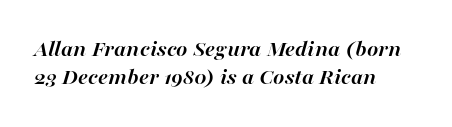
{"italic": "yes", "lean": "right", "slant_degrees": 16, "bold": "yes", "underline": "no", "align": "left", "line_spacing_ratio": 1.18, "letter_spacing": "normal", "letter_spacing_em": 0.0, "glyph_px": 24}
